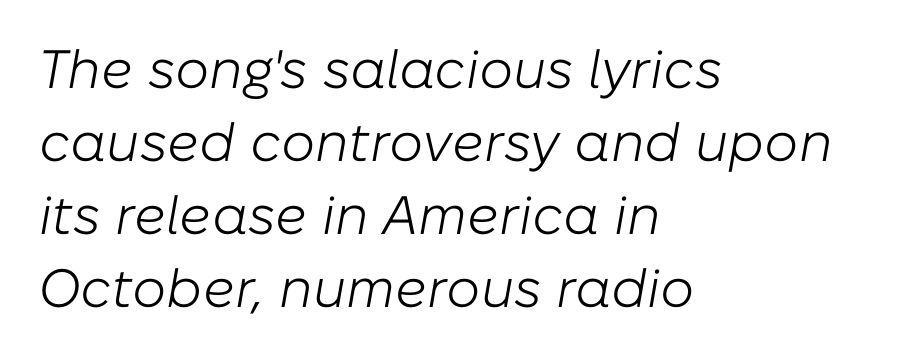
The image shows 54 px light type, italic (leaning right); set left-aligned, normal line spacing (1.35x), normal letter spacing, not underlined; low stroke contrast and a medium x-height.
